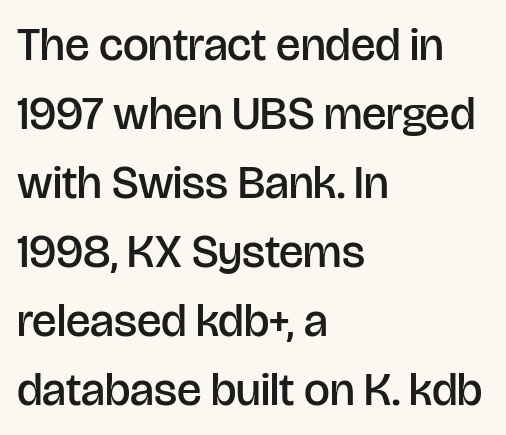
{"serif": "no", "italic": "no", "bold": "semi", "weight": "semibold", "width": "normal", "stroke_contrast": "low", "x_height": "large", "monospaced": "no", "underline": "no", "align": "left", "line_spacing": "normal", "line_spacing_ratio": 1.5, "letter_spacing": "normal", "letter_spacing_em": 0.0, "glyph_px": 46}
